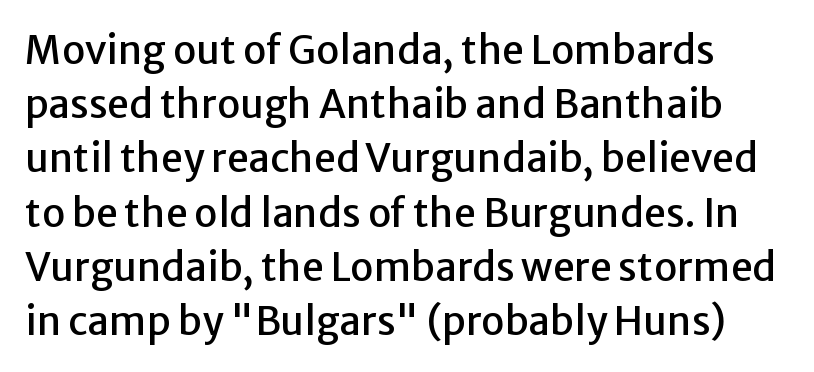
The image shows 39 px sans-serif type, upright; set normal line spacing (1.39x), normal letter spacing, not underlined; low stroke contrast and a medium x-height.
